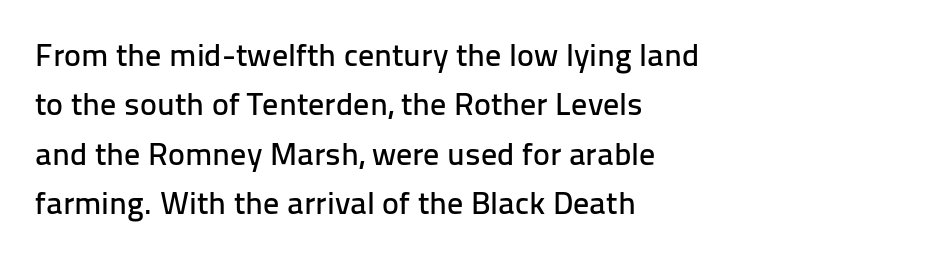
{"serif": "no", "italic": "no", "width": "normal", "stroke_contrast": "low", "x_height": "medium", "monospaced": "no", "underline": "no", "align": "left", "line_spacing": "normal", "line_spacing_ratio": 1.54, "letter_spacing": "normal", "letter_spacing_em": 0.0, "glyph_px": 32}
